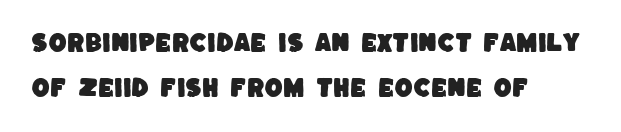
Q: Is the text underlined? A: No.
Q: How is the paragraph aligned? A: Left-aligned.
Q: Is the spacing between letters normal or unusually wide? A: Normal.
Q: Is the spacing between lines tight, normal or loose? A: Loose.
